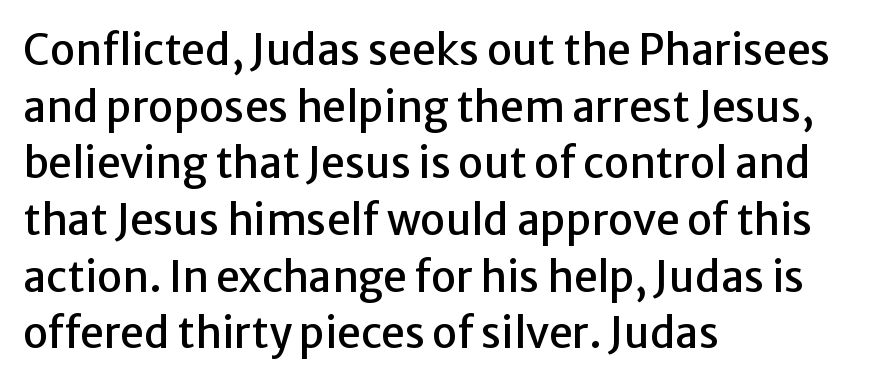
The image shows 42 px sans-serif type, upright; set left-aligned, normal line spacing (1.35x), normal letter spacing, not underlined; low stroke contrast and a medium x-height.
